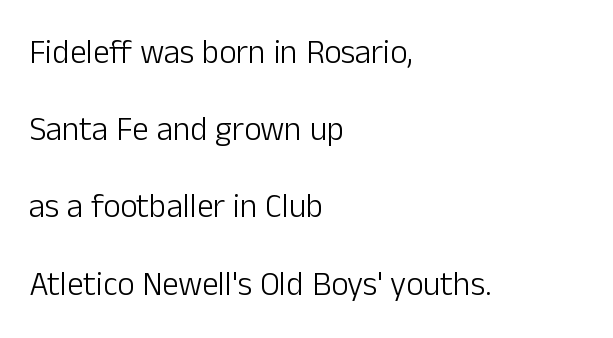
A typesetter would call this proportional, since set widths differ per character. What's the leading like? Stretched, with rows far apart. One-word summary of the alignment: left. Any mark beneath the type? The region is blank. Quick note: not italic, upright. The weight tops out at a normal text grade.
